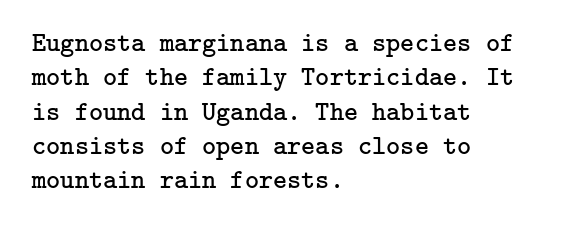
Q: Is the text bold? A: No.
Q: Is the text italic (slanted)? A: No, it is upright.
Q: Is the text underlined? A: No.
Q: How is the paragraph aligned? A: Left-aligned.
Q: Is the spacing between letters normal or unusually wide? A: Normal.
Q: Is the spacing between lines tight, normal or loose? A: Normal.
